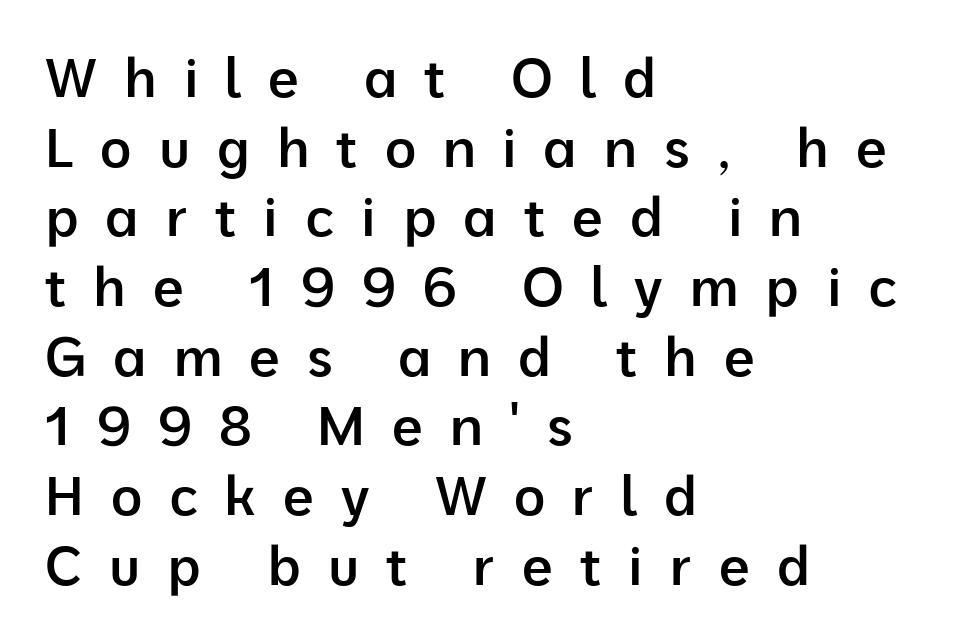
Every character sits straight up, as roman type does. The lines are quadded left. Short note: letters widely spaced. The typesetting leans somewhat heavy: a semibold.
